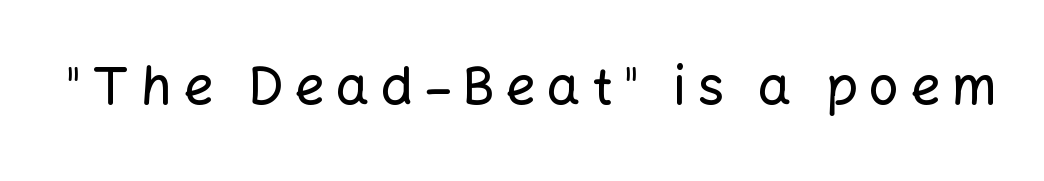
Font category for this specimen: sans-serif. The lettering holds an erect, upright posture throughout. This rendering widens character spacing well past its baseline value. The rendering uses natural spacing where letterforms have individual widths. Any mark beneath the type? The region is blank.
